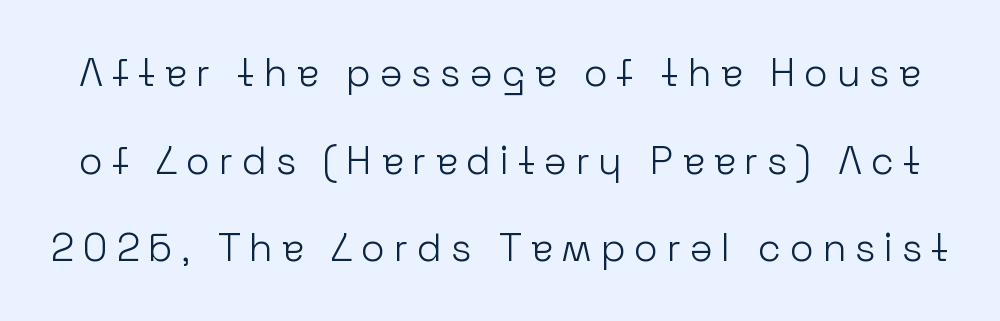
Q: Is the text bold? A: No.
Q: Is the text italic (slanted)? A: No, it is upright.
Q: Is the typeface a serif or a sans-serif typeface? A: Sans-serif.
Q: Is the text underlined? A: No.
Q: Is the spacing between letters normal or unusually wide? A: Unusually wide.
Q: Is the spacing between lines tight, normal or loose? A: Loose.
Q: Width (condensed, normal, or wide)? A: Normal.
Q: Stroke contrast? A: Low.
Q: x-height? A: Medium.
Q: Monospaced? A: No.
